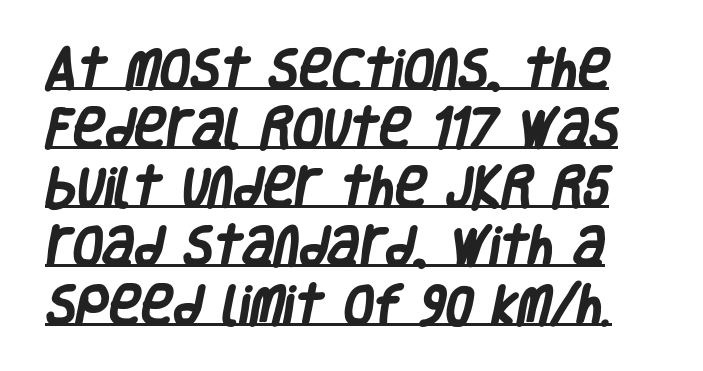
Q: Is the text bold? A: Yes.
Q: Is the typeface a serif or a sans-serif typeface? A: Sans-serif.
Q: Is the text underlined? A: Yes.
Q: Is the spacing between letters normal or unusually wide? A: Normal.
Q: Is the spacing between lines tight, normal or loose? A: Normal.
Q: Width (condensed, normal, or wide)? A: Condensed.
Q: Stroke contrast? A: Low.
Q: x-height? A: Large.
Q: Monospaced? A: No.
